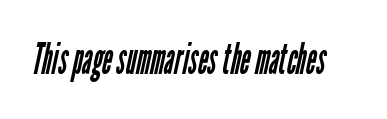
Q: Is the text bold? A: No.
Q: Is the typeface a serif or a sans-serif typeface? A: Sans-serif.
Q: Is the text underlined? A: No.
Q: Is the spacing between letters normal or unusually wide? A: Normal.
Q: Width (condensed, normal, or wide)? A: Condensed.
Q: Stroke contrast? A: Low.
Q: x-height? A: Medium.
Q: Monospaced? A: No.
